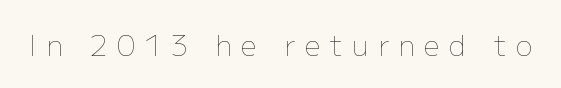
Q: Is the text bold? A: No.
Q: Is the text italic (slanted)? A: No, it is upright.
Q: Is the text underlined? A: No.
Q: Is the spacing between letters normal or unusually wide? A: Unusually wide.
Q: Width (condensed, normal, or wide)? A: Normal.
Q: Stroke contrast? A: Low.
Q: x-height? A: Medium.
Q: Monospaced? A: No.
